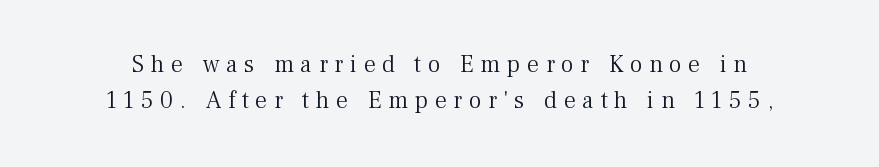
Q: Is the text bold? A: No.
Q: Is the text italic (slanted)? A: No, it is upright.
Q: Is the text underlined? A: No.
Q: Is the spacing between letters normal or unusually wide? A: Unusually wide.
Q: Is the spacing between lines tight, normal or loose? A: Normal.
